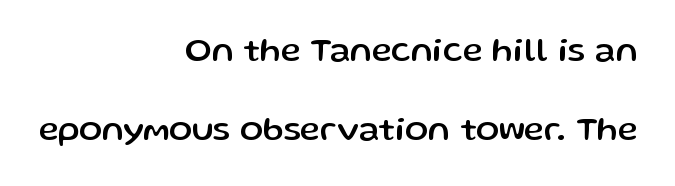
Q: Is the text italic (slanted)? A: No, it is upright.
Q: Is the typeface a serif or a sans-serif typeface? A: Sans-serif.
Q: Is the text underlined? A: No.
Q: How is the paragraph aligned? A: Right-aligned.
Q: Is the spacing between letters normal or unusually wide? A: Normal.
Q: Is the spacing between lines tight, normal or loose? A: Loose.
Q: Width (condensed, normal, or wide)? A: Normal.
Q: Stroke contrast? A: Low.
Q: x-height? A: Medium.
Q: Monospaced? A: No.
